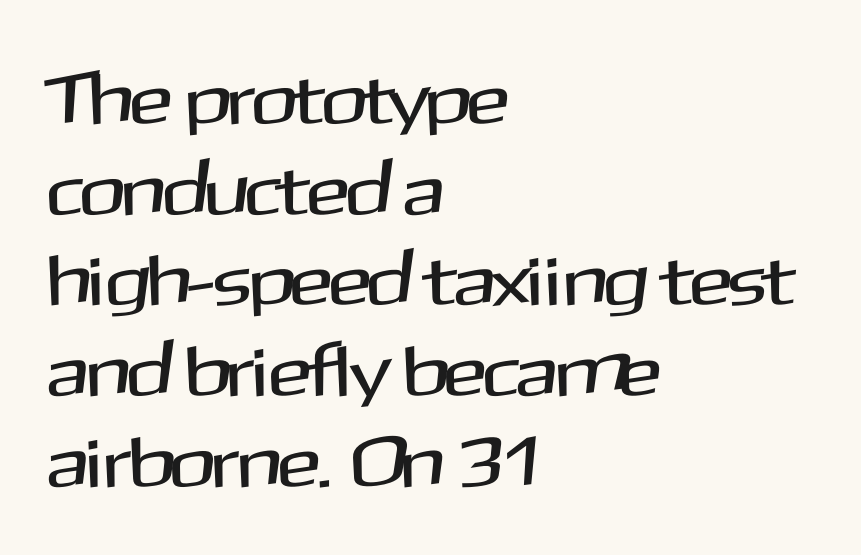
The image shows 72 px sans-serif type, upright; set left-aligned, normal line spacing (1.26x), normal letter spacing, not underlined; medium stroke contrast and a medium x-height.
